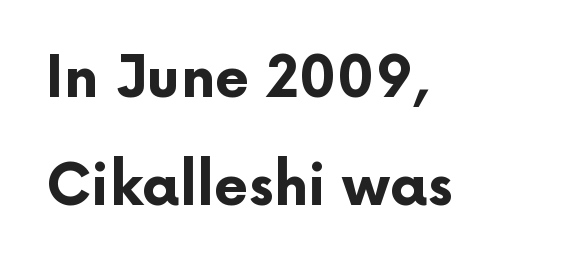
The image shows 56 px bold sans-serif type, upright; set left-aligned, loose line spacing (1.92x), normal letter spacing, not underlined; low stroke contrast and a medium x-height.
